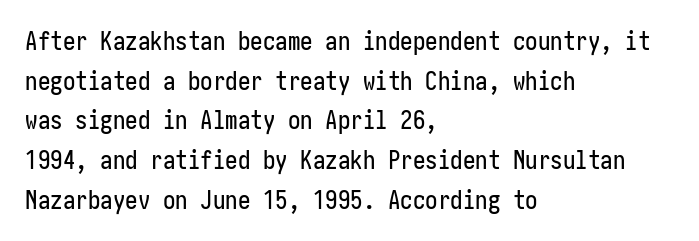
The image shows 25 px text type, upright; set left-aligned, normal line spacing (1.59x), normal letter spacing, not underlined.
